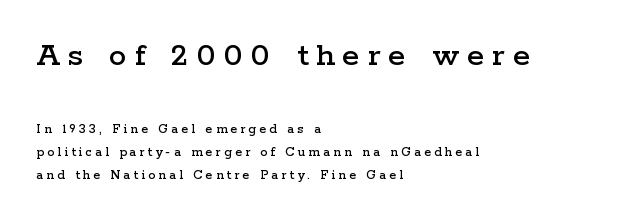
The image shows 35 px wide serif type, upright; set left-aligned, normal line spacing (1.64x), unusually wide letter spacing (+0.23 em), not underlined; the first (top) block is 2.5x larger; low stroke contrast and a medium x-height.
